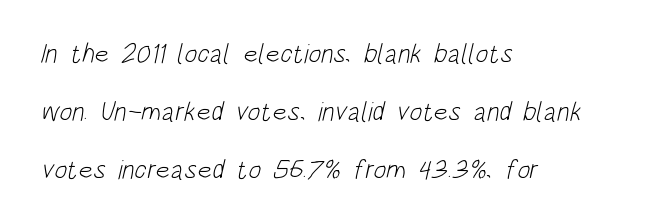
Q: Is the text bold? A: No.
Q: Is the text underlined? A: No.
Q: How is the paragraph aligned? A: Left-aligned.
Q: Is the spacing between letters normal or unusually wide? A: Normal.
Q: Is the spacing between lines tight, normal or loose? A: Loose.
